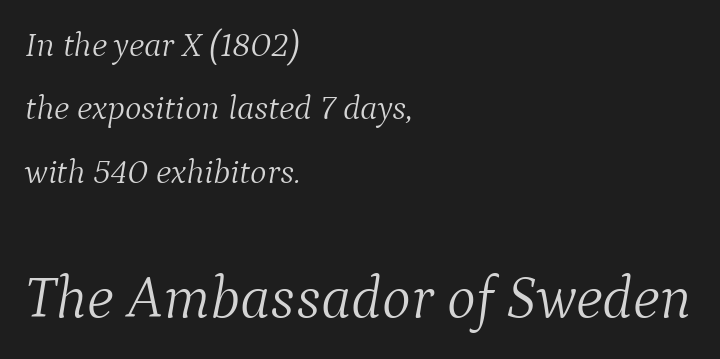
The image shows 61 px light serif type, italic (leaning right); set left-aligned, line spacing 1.81x, normal letter spacing, not underlined; the second (bottom) block is 1.74x larger; medium stroke contrast and a medium x-height.
